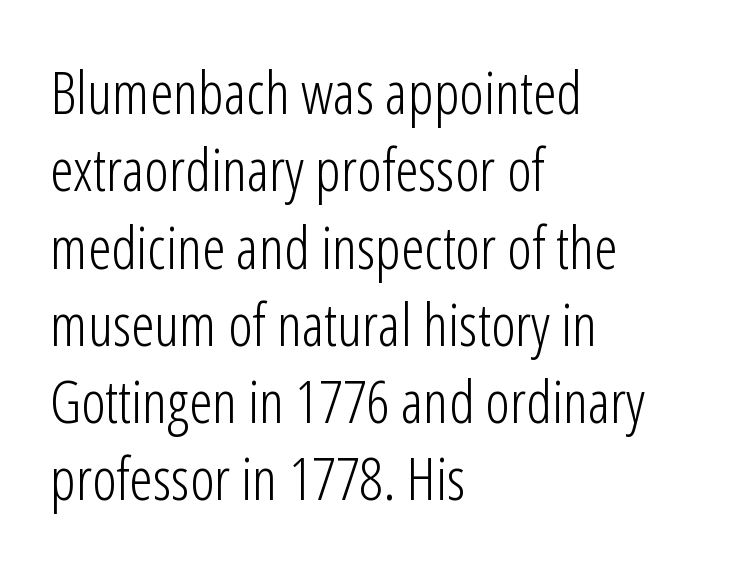
The image shows 59 px light, condensed sans-serif type, upright; set left-aligned, normal line spacing (1.31x), normal letter spacing, not underlined; low stroke contrast and a medium x-height.
